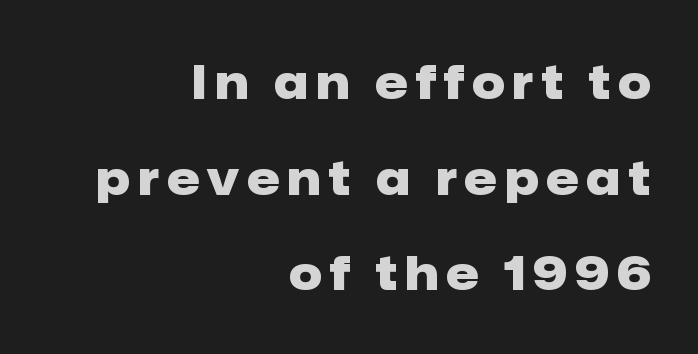
I'd call this a sans setting — the letters go barefoot. The font's upright variant was chosen for this text. Plain, unruled lines of type. Spacing verdict: proportional, widths tailored to each character.
